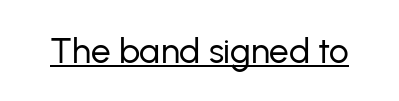
This sample uses an upright cut, with every glyph sitting square on the baseline. Do the characters align in a grid? No, the font is proportional. This is sans-serif lettering, the kind often seen on screens and signage. The type is set solid horizontally, with unmodified tracking. The cut favours lightness, reaching ordinary text weight at its darkest.
